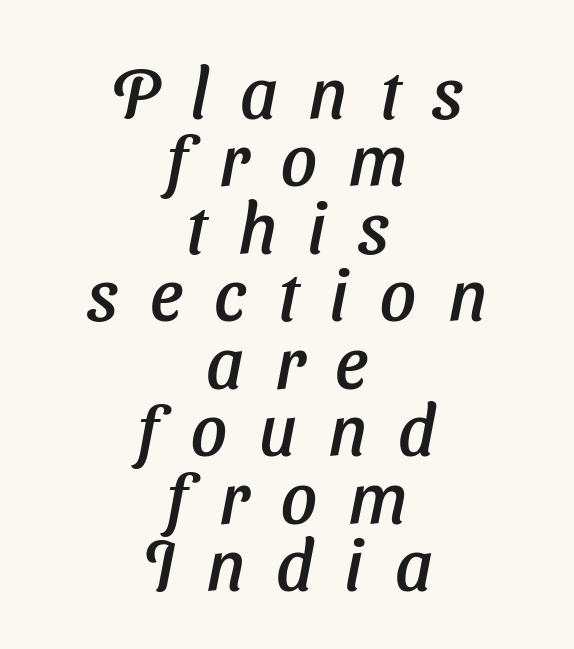
{"width": "normal", "stroke_contrast": "low", "x_height": "medium", "monospaced": "no", "underline": "no", "align": "center", "line_spacing": "tight", "line_spacing_ratio": 0.95, "letter_spacing": "wide", "letter_spacing_em": 0.44, "glyph_px": 71}
